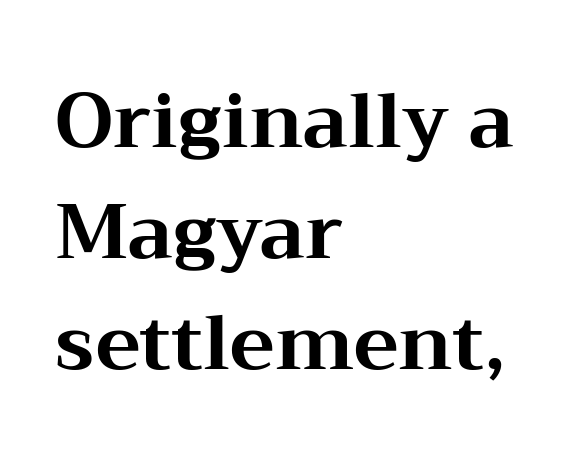
The image shows 76 px bold, wide serif type, upright; set left-aligned, normal line spacing (1.46x), normal letter spacing, not underlined; medium stroke contrast and a medium x-height.
